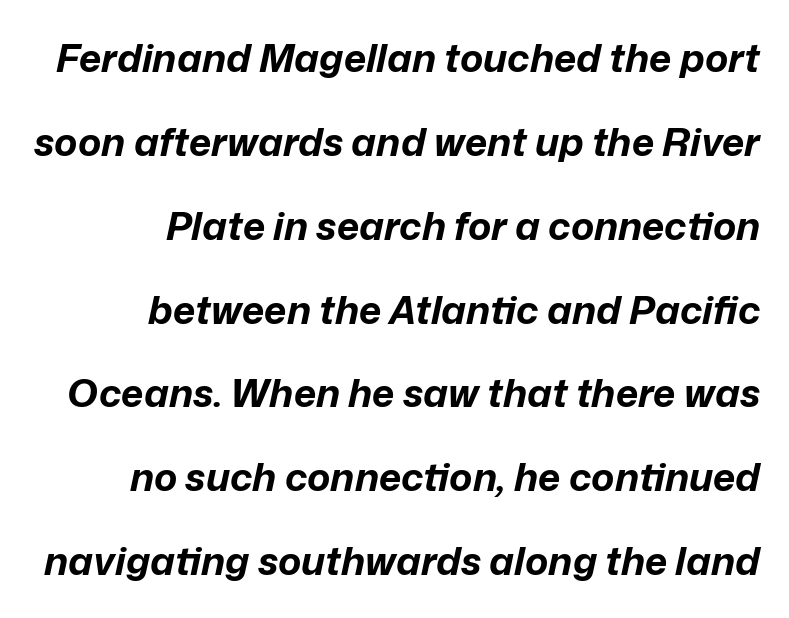
The image shows 39 px bold type, italic (leaning right); set right-aligned, loose line spacing (2.15x), normal letter spacing, not underlined; low stroke contrast and a medium x-height.
